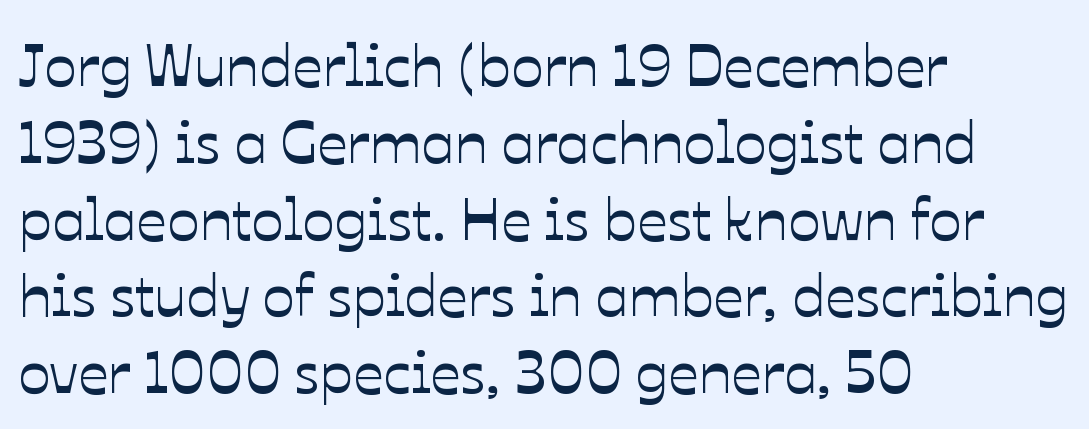
Q: Is the text italic (slanted)? A: No, it is upright.
Q: Is the text underlined? A: No.
Q: How is the paragraph aligned? A: Left-aligned.
Q: Is the spacing between letters normal or unusually wide? A: Normal.
Q: Is the spacing between lines tight, normal or loose? A: Normal.
Q: Width (condensed, normal, or wide)? A: Normal.
Q: Stroke contrast? A: Low.
Q: x-height? A: Medium.
Q: Monospaced? A: No.
